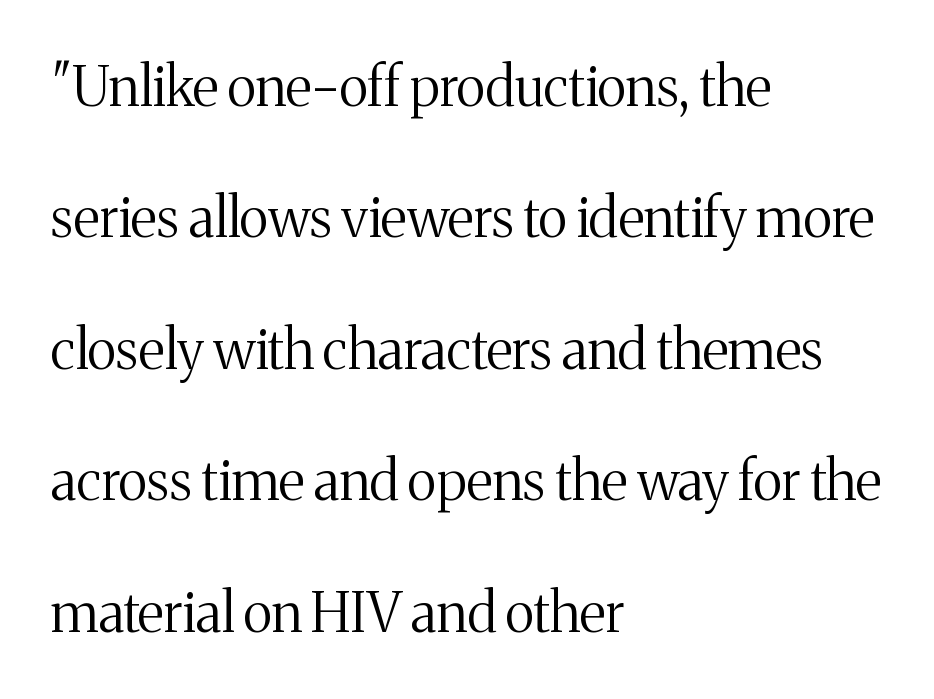
The image shows 55 px regular-weight serif type, upright; set left-aligned, loose line spacing (2.39x), normal letter spacing, not underlined; medium stroke contrast and a medium x-height.
